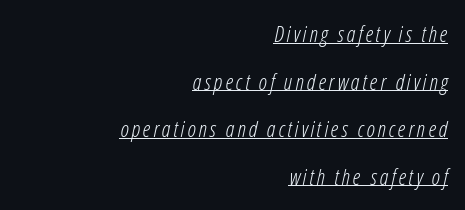
{"italic": "yes", "lean": "right", "slant_degrees": 12, "bold": "no", "underline": "yes", "align": "right", "line_spacing": "loose", "line_spacing_ratio": 2.16, "glyph_px": 22}
